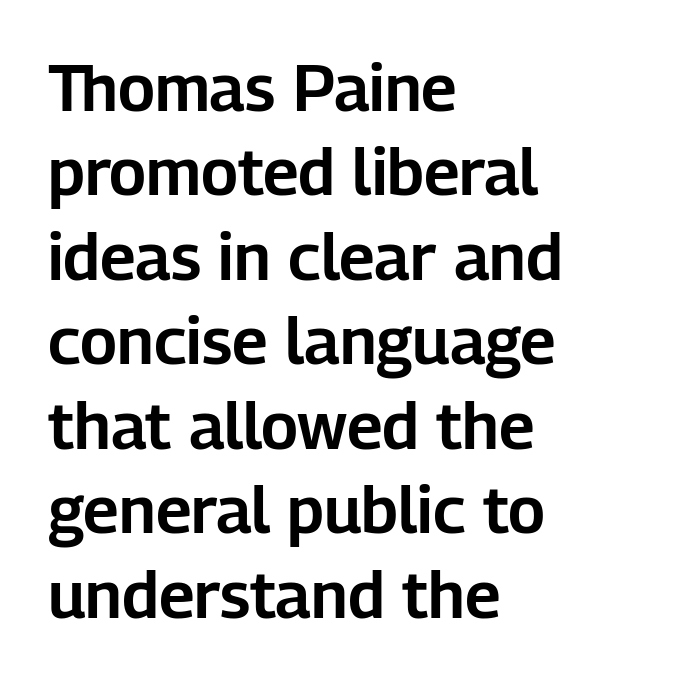
You can tell from the bare stems that sans-serif type was used. How are the letters spaced? Ordinarily, with no added tracking. How would I describe the line gaps? Plain and ordinary. The typography opts for an upright posture over an oblique one. Anything drawn beneath the words? Only blank space. Note the varied advance widths — an 'i' is clearly narrower than an 'm'.
